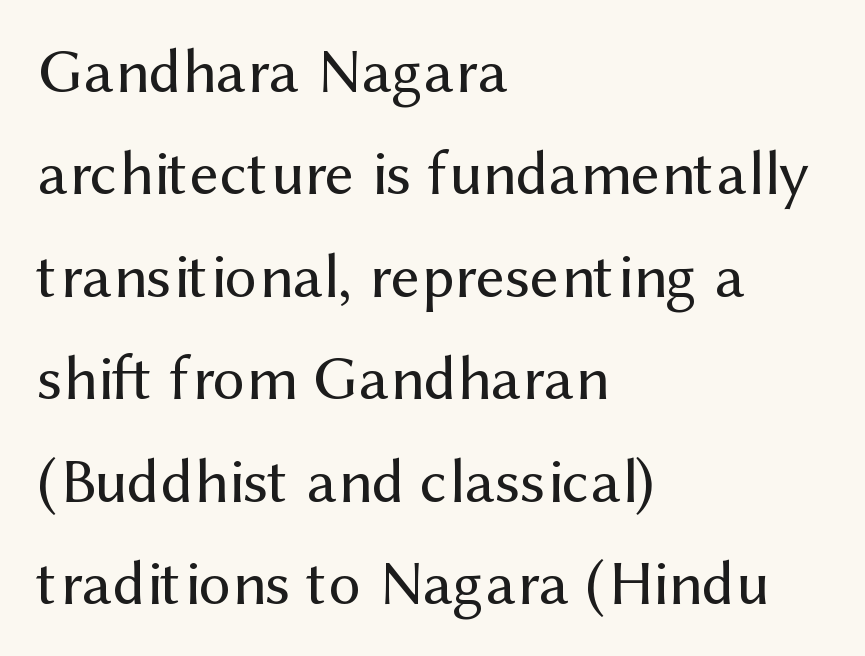
Q: Is the text bold? A: No.
Q: Is the text italic (slanted)? A: No, it is upright.
Q: Is the typeface a serif or a sans-serif typeface? A: Sans-serif.
Q: Is the text underlined? A: No.
Q: How is the paragraph aligned? A: Left-aligned.
Q: Is the spacing between letters normal or unusually wide? A: Normal.
Q: Is the spacing between lines tight, normal or loose? A: Normal.
Q: Width (condensed, normal, or wide)? A: Normal.
Q: Stroke contrast? A: Medium.
Q: x-height? A: Medium.
Q: Monospaced? A: No.
